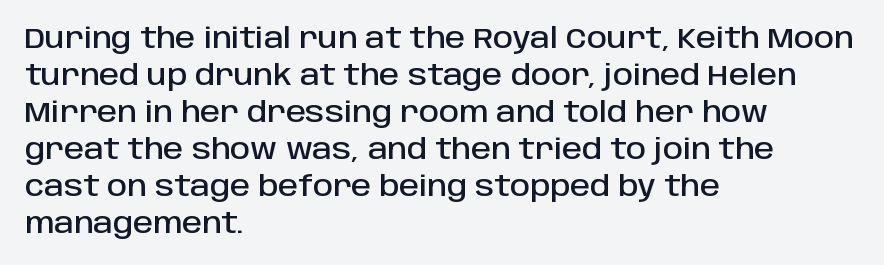
The image shows 28 px sans-serif type, upright; set left-aligned, normal line spacing (1.32x), normal letter spacing, not underlined; low stroke contrast and a large x-height.
